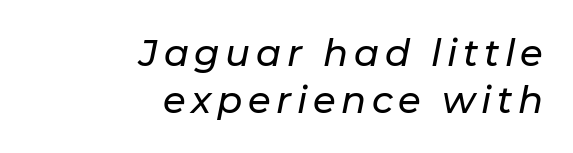
{"italic": "yes", "lean": "right", "slant_degrees": 11, "width": "normal", "stroke_contrast": "low", "x_height": "medium", "monospaced": "no", "underline": "no", "align": "right", "line_spacing": "normal", "line_spacing_ratio": 1.27, "glyph_px": 37}
